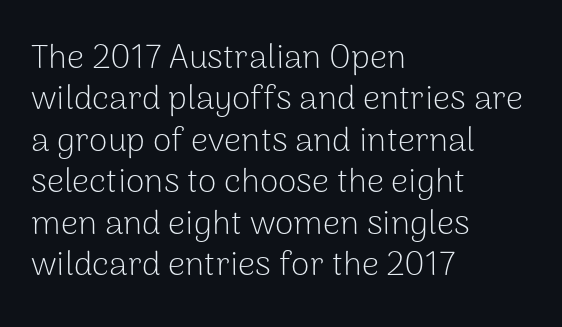
Q: Is the text bold? A: No.
Q: Is the text italic (slanted)? A: No, it is upright.
Q: Is the typeface a serif or a sans-serif typeface? A: Sans-serif.
Q: Is the text underlined? A: No.
Q: How is the paragraph aligned? A: Left-aligned.
Q: Is the spacing between letters normal or unusually wide? A: Normal.
Q: Width (condensed, normal, or wide)? A: Normal.
Q: Stroke contrast? A: Low.
Q: x-height? A: Medium.
Q: Monospaced? A: No.
